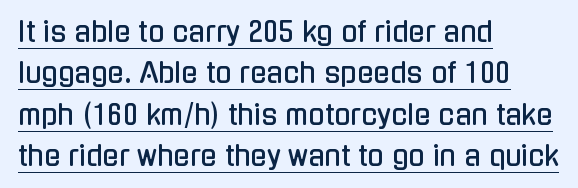
What's the leading like? Ordinary, nothing unusual. Teacher's note: observe the even left margin — that is flush-left alignment. This rendering features underlined lettering. The lettering holds an erect, upright posture throughout. Tracking value appears to be zero — textbook default spacing.
